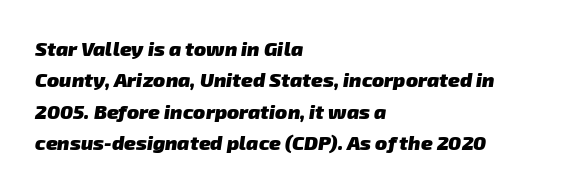
Q: Is the text bold? A: Yes.
Q: Is the text underlined? A: No.
Q: How is the paragraph aligned? A: Left-aligned.
Q: Is the spacing between letters normal or unusually wide? A: Normal.
Q: Is the spacing between lines tight, normal or loose? A: Normal.
